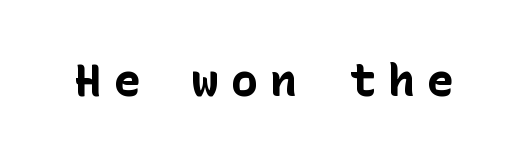
The image shows 45 px bold sans-serif type, upright; set unusually wide letter spacing (+0.27 em), not underlined; low stroke contrast and a medium x-height.
